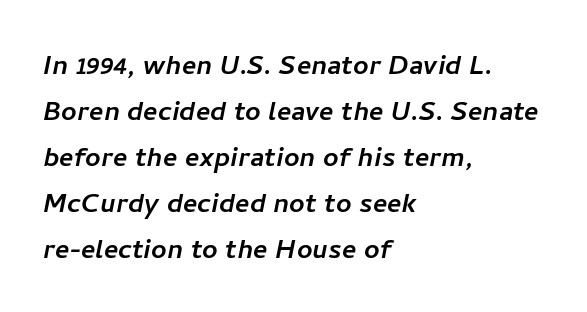
Is this a sans? Yes — the strokes have no serifs. Think of a printed novel: that variable character pitch is what you see here. Underlining? Definitely not there. The typesetter chose a ragged-right arrangement here. A typesetter would call this zero additional tracking.
